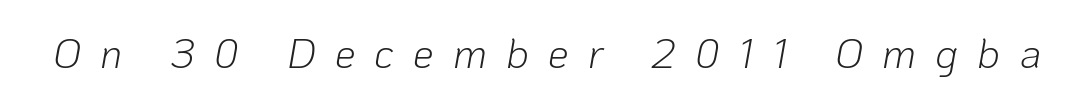
{"italic": "yes", "lean": "right", "slant_degrees": 10, "bold": "no", "weight": "light", "width": "normal", "stroke_contrast": "low", "x_height": "medium", "monospaced": "no", "underline": "no", "letter_spacing": "wide", "letter_spacing_em": 0.47, "glyph_px": 41}
